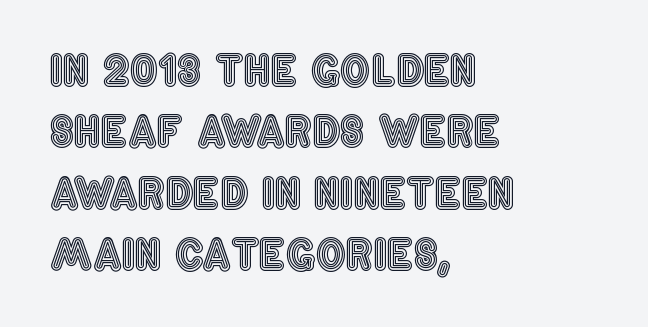
{"italic": "no", "width": "condensed", "x_height": "large", "monospaced": "no", "underline": "no", "align": "left", "line_spacing": "normal", "line_spacing_ratio": 1.46, "letter_spacing": "normal", "letter_spacing_em": 0.0, "glyph_px": 42}
